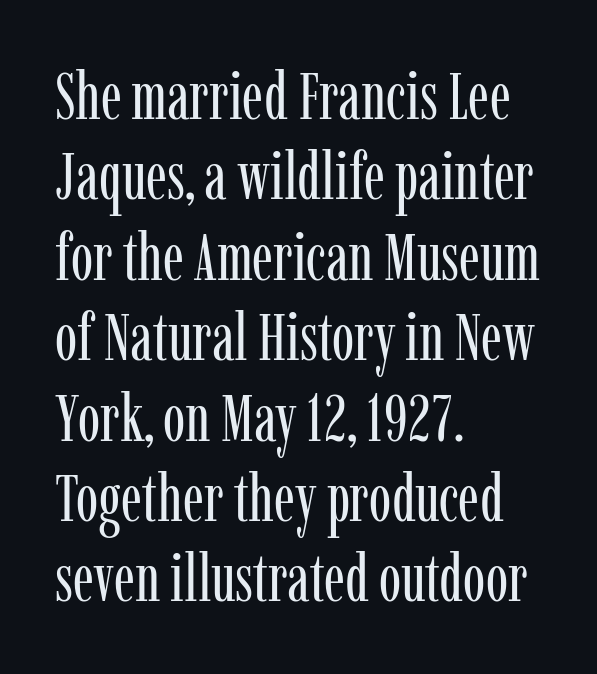
The image shows 67 px regular-weight, condensed serif type, upright; set left-aligned, line spacing 1.2x, normal letter spacing, not underlined; low stroke contrast and a medium x-height.
